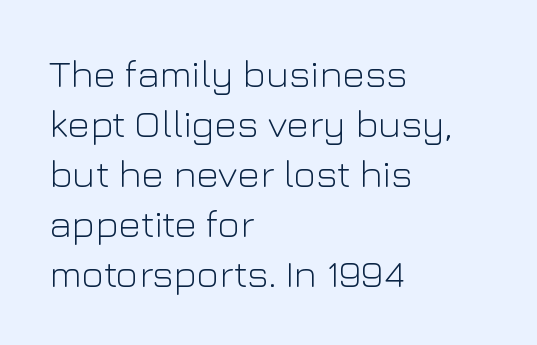
Q: Is the text bold? A: No.
Q: Is the text italic (slanted)? A: No, it is upright.
Q: Is the typeface a serif or a sans-serif typeface? A: Sans-serif.
Q: Is the text underlined? A: No.
Q: How is the paragraph aligned? A: Left-aligned.
Q: Is the spacing between letters normal or unusually wide? A: Normal.
Q: Is the spacing between lines tight, normal or loose? A: Normal.
Q: Width (condensed, normal, or wide)? A: Normal.
Q: Stroke contrast? A: Low.
Q: x-height? A: Medium.
Q: Monospaced? A: No.
